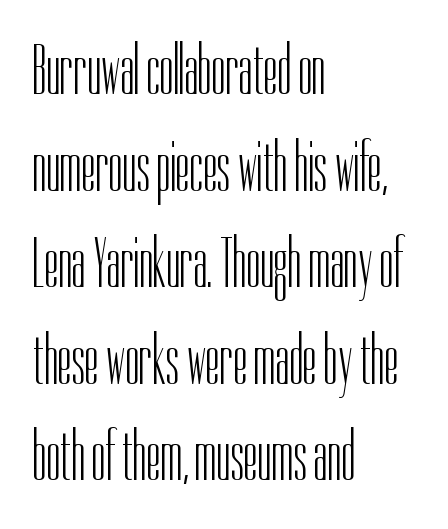
Quick note: not italic, upright. This reads as an unemphasized weight, regular at the heaviest. Are there feet on the stems? There aren't — it's a sans. The gaps between neighbouring characters are ordinary and unremarkable. The paragraph shown leans on its left margin. The passage shown is typed in a proportional face where columns would drift.
